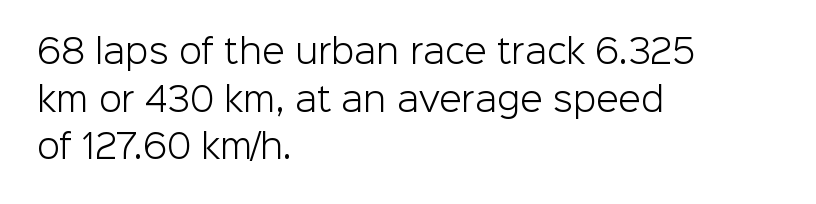
The image shows 33 px light sans-serif type, upright; set left-aligned, normal line spacing (1.44x), normal letter spacing, not underlined; low stroke contrast and a medium x-height.
